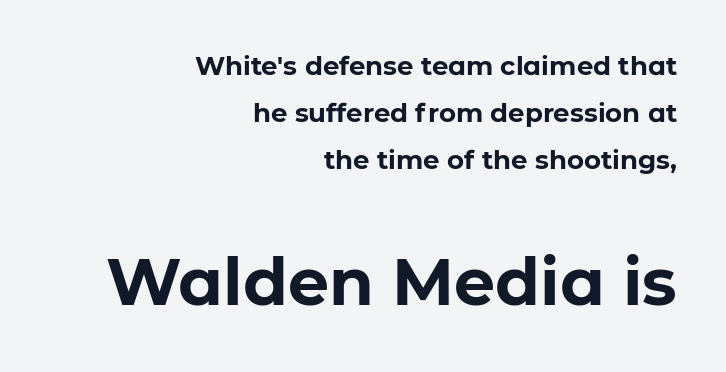
Q: Is the text bold? A: Yes.
Q: Is the text italic (slanted)? A: No, it is upright.
Q: Is the typeface a serif or a sans-serif typeface? A: Sans-serif.
Q: Is the text underlined? A: No.
Q: How is the paragraph aligned? A: Right-aligned.
Q: Is the spacing between letters normal or unusually wide? A: Normal.
Q: Which block of text is set in a larger size, the first (top) or the second (bottom)? A: The second (bottom) one.
Q: Width (condensed, normal, or wide)? A: Normal.
Q: Stroke contrast? A: Low.
Q: x-height? A: Medium.
Q: Monospaced? A: No.
